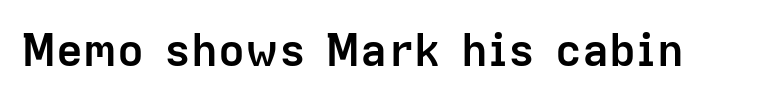
Q: Is the text bold? A: Yes.
Q: Is the text italic (slanted)? A: No, it is upright.
Q: Is the typeface a serif or a sans-serif typeface? A: Sans-serif.
Q: Is the text underlined? A: No.
Q: Is the spacing between letters normal or unusually wide? A: Normal.
Q: Width (condensed, normal, or wide)? A: Normal.
Q: Stroke contrast? A: Low.
Q: x-height? A: Medium.
Q: Monospaced? A: No.
